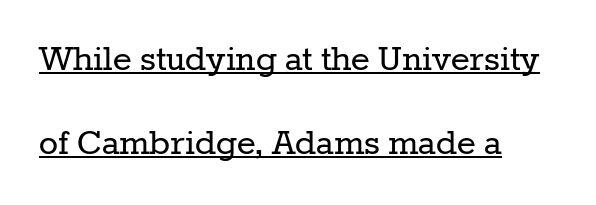
The glyphs in this specimen are seriffed. Does the lettering tilt? It doesn't — this is upright. The passage shown has conventional tracking throughout. If you measured baseline to baseline, you'd find a long distance. Here the designer chose a conventional face with non-uniform glyph widths.
